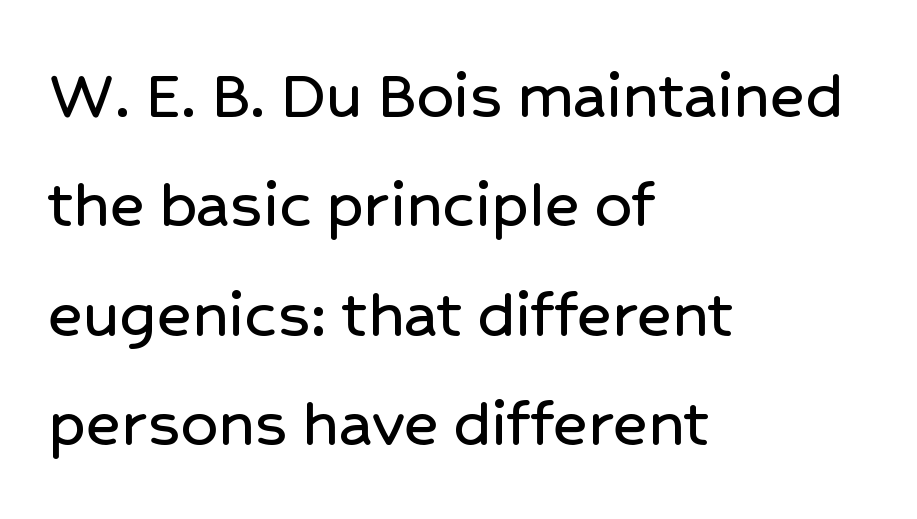
{"serif": "no", "italic": "no", "width": "normal", "stroke_contrast": "low", "x_height": "medium", "monospaced": "no", "underline": "no", "align": "left", "line_spacing": "normal", "line_spacing_ratio": 1.5, "letter_spacing": "normal", "letter_spacing_em": 0.0, "glyph_px": 73}
